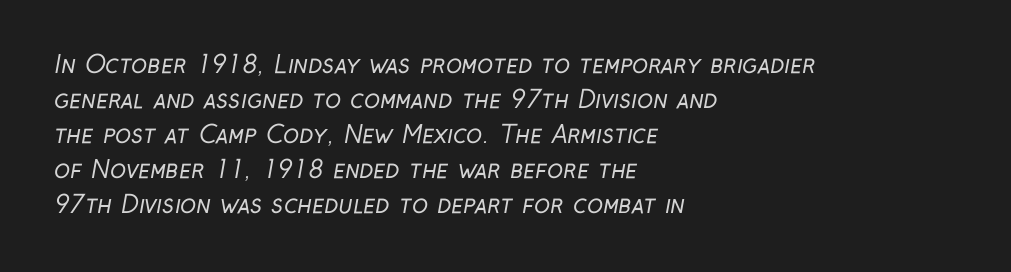
The image shows 24 px text type; set left-aligned, normal line spacing (1.46x), normal letter spacing, not underlined.
